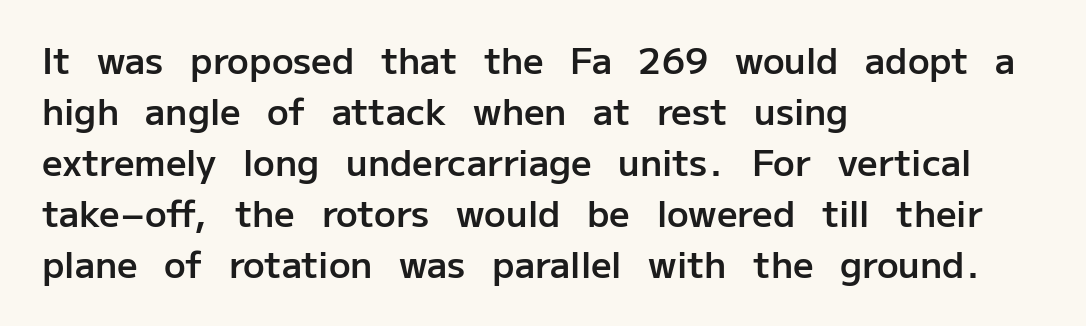
Look at the bottom of the vertical strokes: they stop flat, with no serifs. Look at the tracking — it's just the regular setting, nothing added. The specimen omits any rule beneath the text block's lines. This sample keeps an unexceptional amount of space between lines. The type sits square on the baseline with zero lean. The passage shown is typed in a proportional face where columns would drift.
